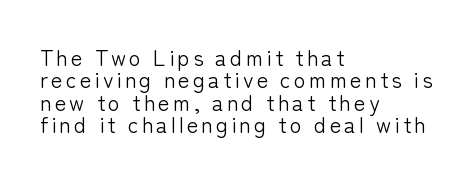
Q: Is the text bold? A: No.
Q: Is the text italic (slanted)? A: No, it is upright.
Q: Is the text underlined? A: No.
Q: How is the paragraph aligned? A: Left-aligned.
Q: Is the spacing between lines tight, normal or loose? A: Tight.
